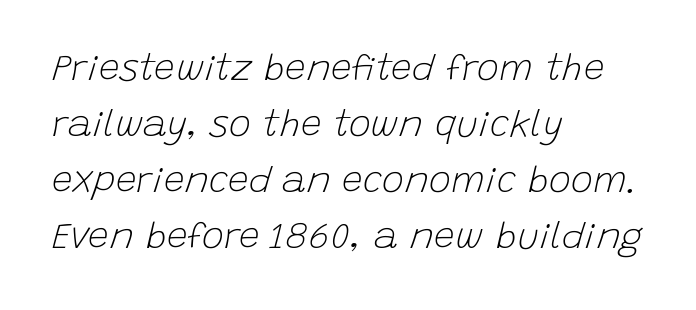
Q: Is the text bold? A: No.
Q: Is the text italic (slanted)? A: Yes, it leans right by about 15 degrees.
Q: Is the text underlined? A: No.
Q: How is the paragraph aligned? A: Left-aligned.
Q: Is the spacing between letters normal or unusually wide? A: Normal.
Q: Is the spacing between lines tight, normal or loose? A: Normal.
Q: Width (condensed, normal, or wide)? A: Normal.
Q: Stroke contrast? A: Low.
Q: x-height? A: Large.
Q: Monospaced? A: No.
